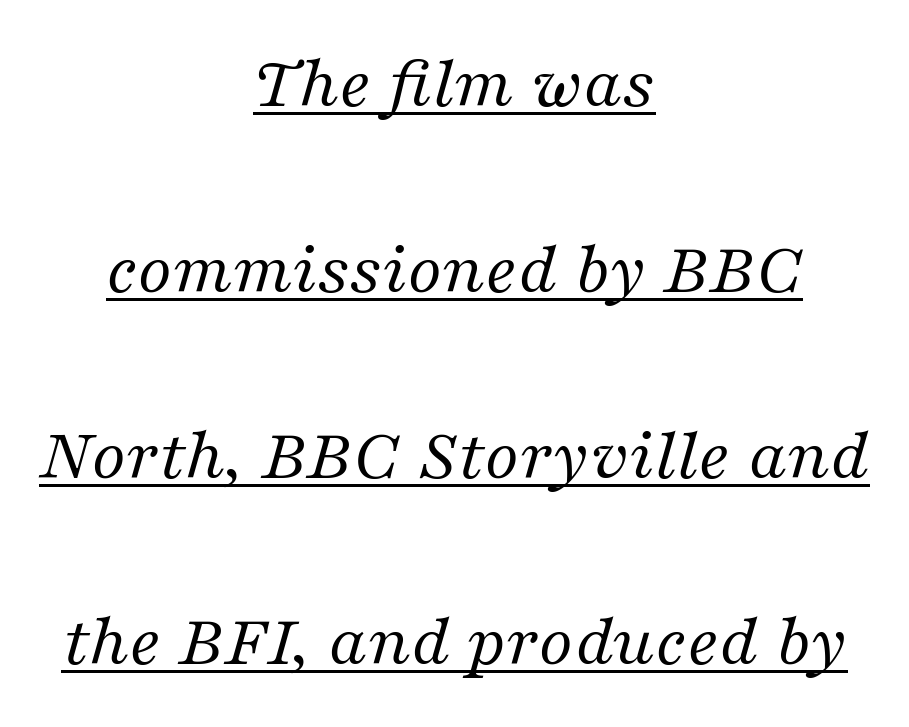
The image shows 75 px regular-weight serif type, italic (leaning right); set centered, loose line spacing (2.48x), normal letter spacing, underlined; medium stroke contrast and a medium x-height.
